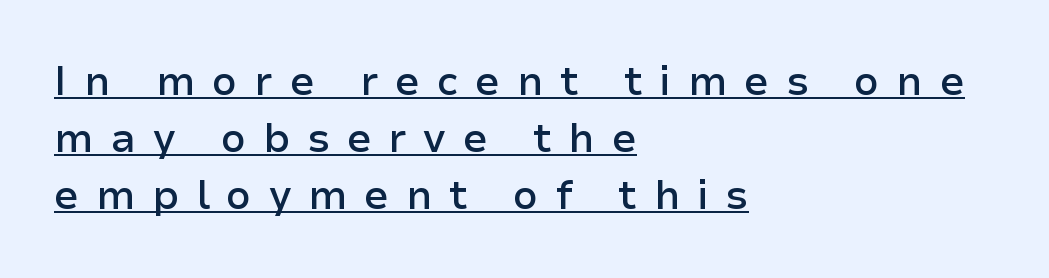
Here the designer chose a conventional face with non-uniform glyph widths. Upright lettering throughout. This rendering employs a face without finishing strokes, i.e., a sans-serif. Check the space under the baseline: a stroke is drawn there. A somewhat darkened texture: the type is semibold rather than bold. The passage is arranged the way most books set body copy — flush left.
